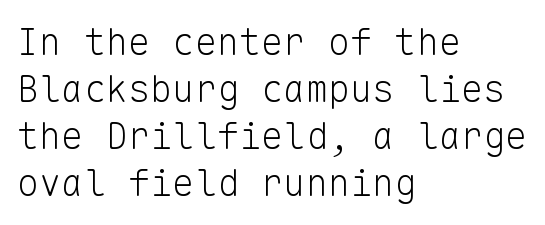
The passage shown stacks its lines at a standard gap. Does extra space separate the letters? No, they use regular spacing. The typesetter chose a ragged-right arrangement here. The font sits on the lighter half of the weight spectrum, regular included.
